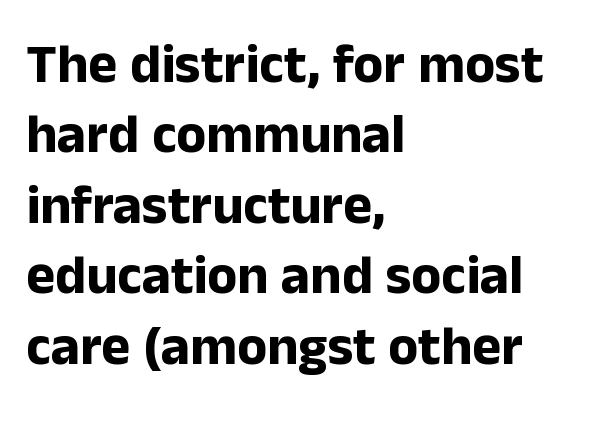
What kind of face is this? One without serifs — a sans. A bare baseline throughout the passage. The rendering keeps characters at their native spacing. Do the letters lean? They stand straight.
